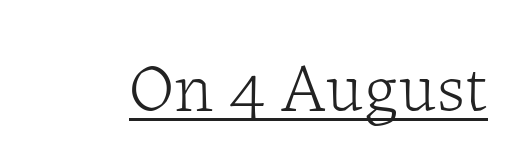
The image shows 69 px light serif type, upright; set normal letter spacing, underlined; low stroke contrast and a medium x-height.
